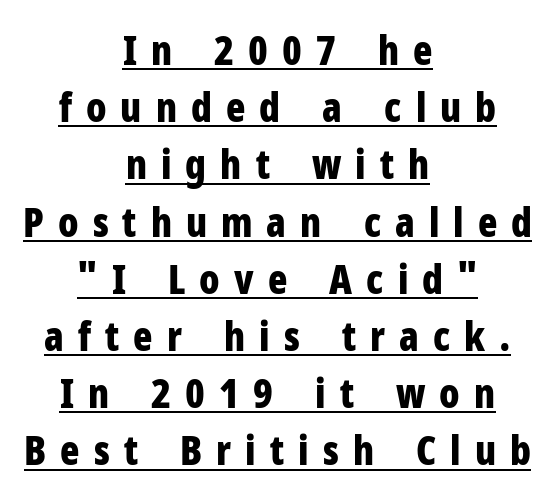
Q: Is the text bold? A: Yes.
Q: Is the text italic (slanted)? A: No, it is upright.
Q: Is the typeface a serif or a sans-serif typeface? A: Sans-serif.
Q: Is the text underlined? A: Yes.
Q: How is the paragraph aligned? A: Centered.
Q: Is the spacing between letters normal or unusually wide? A: Unusually wide.
Q: Is the spacing between lines tight, normal or loose? A: Normal.
Q: Width (condensed, normal, or wide)? A: Condensed.
Q: Stroke contrast? A: Low.
Q: x-height? A: Medium.
Q: Monospaced? A: No.
